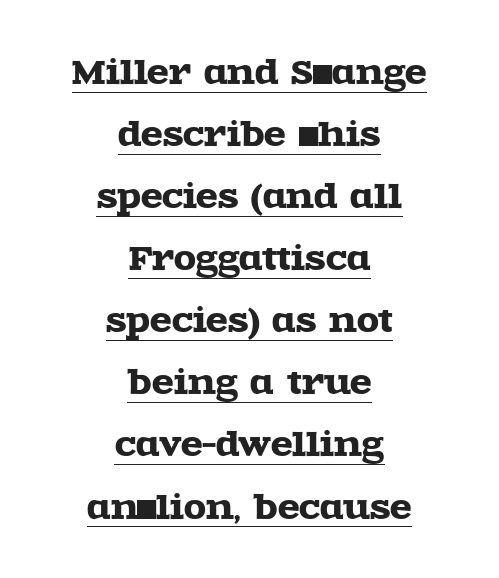
{"serif": "yes", "italic": "no", "width": "wide", "x_height": "large", "monospaced": "no", "underline": "yes", "align": "center", "line_spacing": "loose", "line_spacing_ratio": 1.94, "letter_spacing": "normal", "letter_spacing_em": 0.0, "glyph_px": 32}
